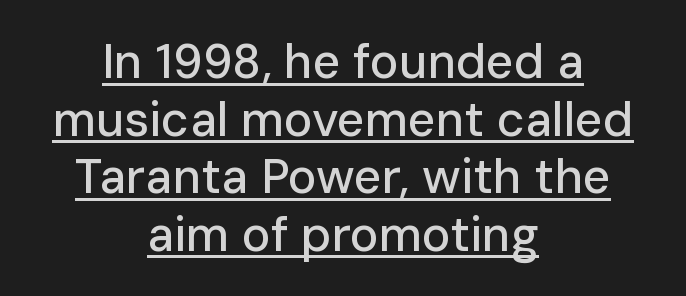
{"serif": "no", "italic": "no", "width": "normal", "stroke_contrast": "low", "x_height": "medium", "monospaced": "no", "underline": "yes", "align": "center", "line_spacing_ratio": 1.2, "letter_spacing": "normal", "letter_spacing_em": 0.0, "glyph_px": 48}
